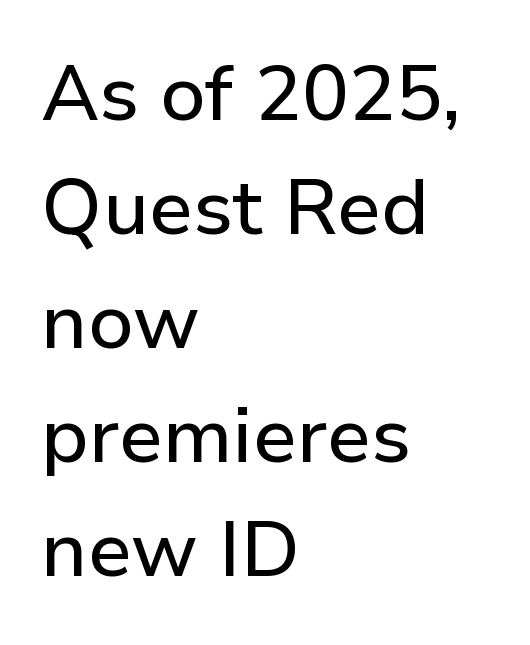
Check under the words: just untouched page. These lines are rendered in a variable-pitch font. Note: no serifs on the glyphs. Leading matches the norm, producing a regular column. Spacing between characters is what you'd get straight out of the box.
